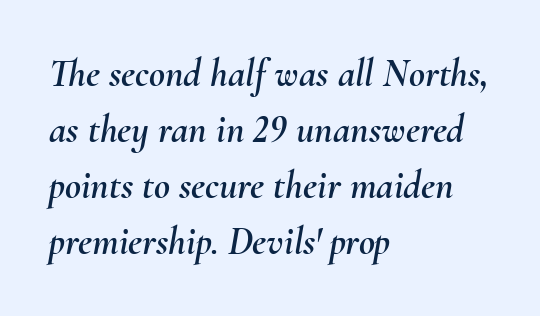
The image shows 39 px text type, italic (leaning right); set left-aligned, normal line spacing (1.44x), normal letter spacing, not underlined; medium stroke contrast and a small x-height.
